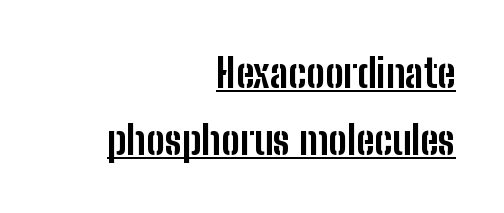
Q: Is the text bold? A: Yes.
Q: Is the text italic (slanted)? A: No, it is upright.
Q: Is the typeface a serif or a sans-serif typeface? A: Sans-serif.
Q: Is the text underlined? A: Yes.
Q: How is the paragraph aligned? A: Right-aligned.
Q: Is the spacing between letters normal or unusually wide? A: Normal.
Q: Width (condensed, normal, or wide)? A: Condensed.
Q: Stroke contrast? A: Low.
Q: x-height? A: Medium.
Q: Monospaced? A: No.
